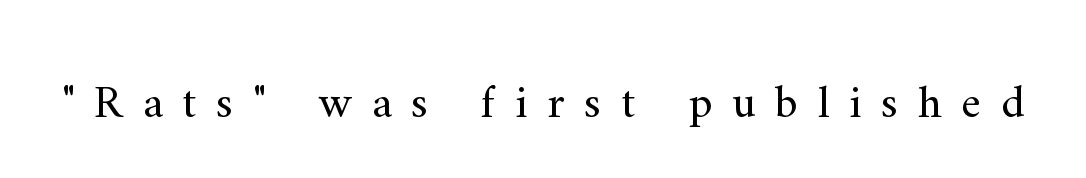
Anything drawn beneath the words? Only blank space. To sum up the face: it has serifs. You could not count columns in this text — the font is proportionally spaced. Characters remain perfectly vertical along every line.
